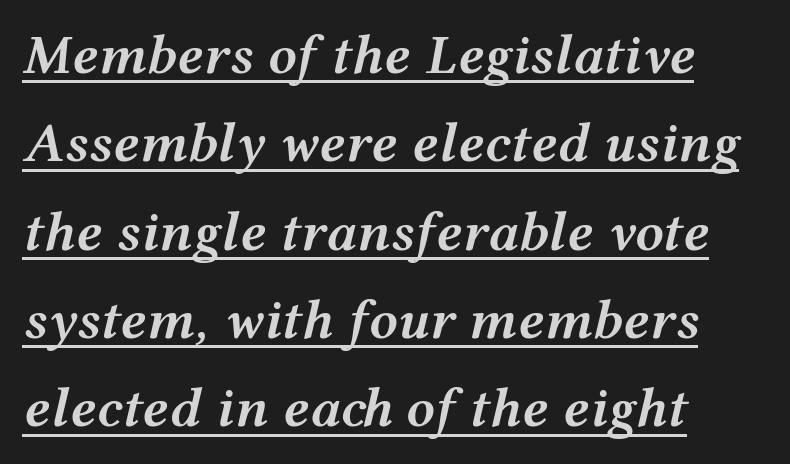
The image shows 57 px semibold, wide type, italic (leaning right); set left-aligned, normal line spacing (1.55x), normal letter spacing, underlined; medium stroke contrast and a medium x-height.
